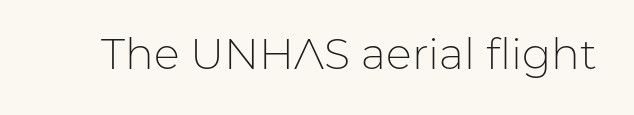
Q: Is the text bold? A: No.
Q: Is the text italic (slanted)? A: No, it is upright.
Q: Is the typeface a serif or a sans-serif typeface? A: Sans-serif.
Q: Is the text underlined? A: No.
Q: Is the spacing between letters normal or unusually wide? A: Normal.
Q: Width (condensed, normal, or wide)? A: Normal.
Q: Stroke contrast? A: Low.
Q: x-height? A: Medium.
Q: Monospaced? A: No.
